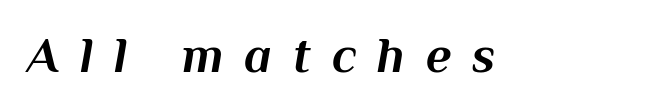
Q: Is the text bold? A: Yes.
Q: Is the text italic (slanted)? A: Yes, it leans right by about 10 degrees.
Q: Is the text underlined? A: No.
Q: Is the spacing between letters normal or unusually wide? A: Unusually wide.
Q: Width (condensed, normal, or wide)? A: Normal.
Q: Stroke contrast? A: Medium.
Q: x-height? A: Medium.
Q: Monospaced? A: No.
